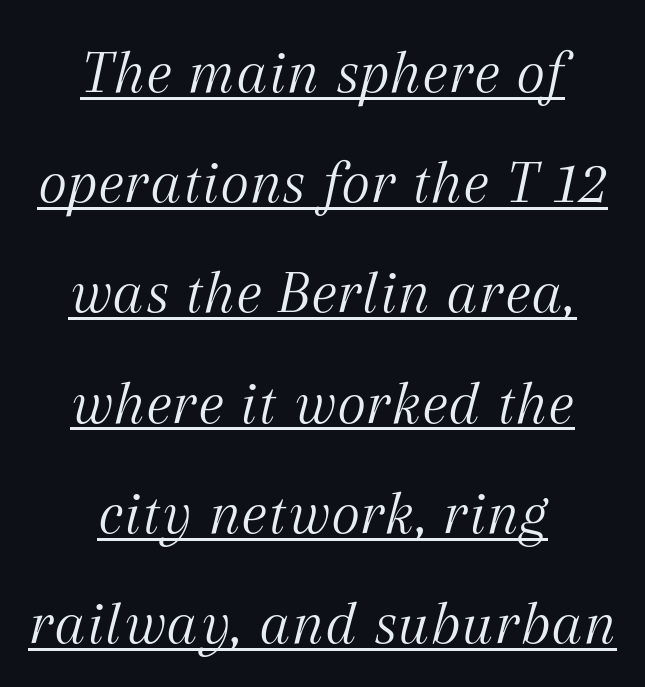
The image shows 63 px light serif type, italic (leaning right); set centered, line spacing 1.75x, normal letter spacing, underlined; medium stroke contrast and a medium x-height.
